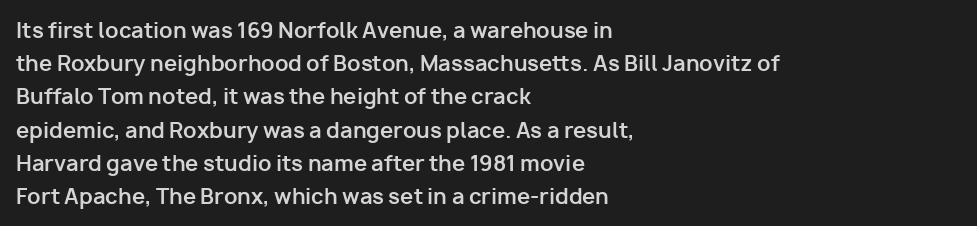
{"italic": "no", "bold": "yes", "underline": "no", "align": "left", "line_spacing": "normal", "line_spacing_ratio": 1.58, "letter_spacing": "normal", "letter_spacing_em": 0.0, "glyph_px": 21}
